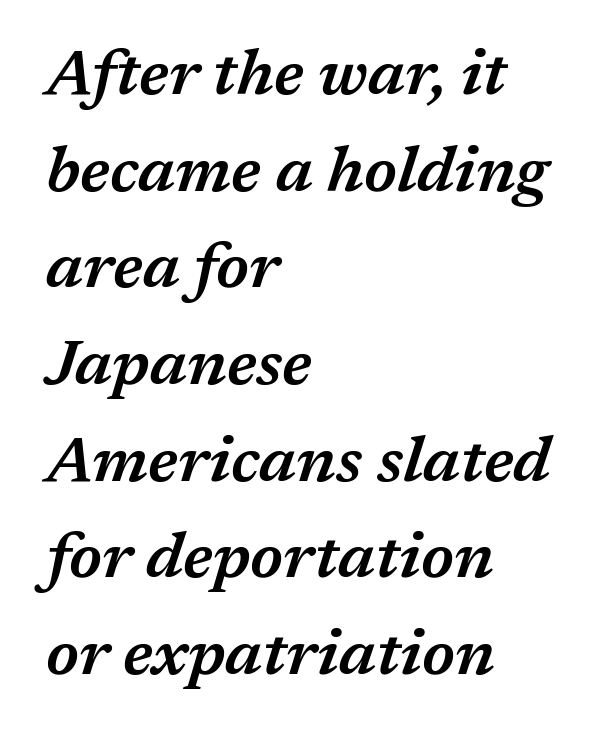
The image shows 64 px semibold type, italic (leaning right); set left-aligned, normal line spacing (1.51x), normal letter spacing, not underlined; medium stroke contrast and a medium x-height.
